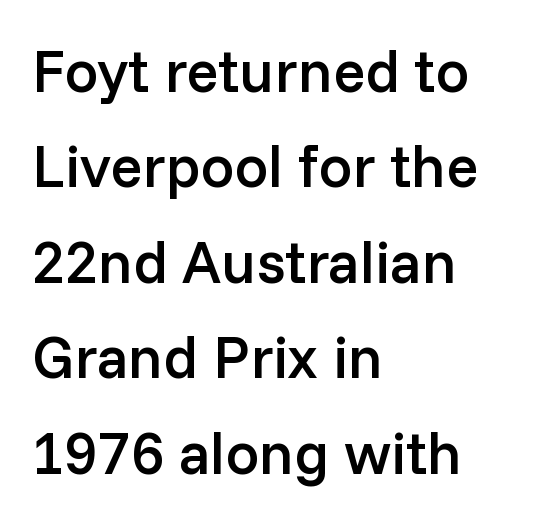
Descenders hang freely into open space. The sample has been set in demibold, a notch under bold. No feet cap the strokes, marking this as sans-serif type. Each letter keeps its own natural width here, so spacing adapts to shape. The letters stand upright; this is a roman face. The passage shown has conventional tracking throughout.
